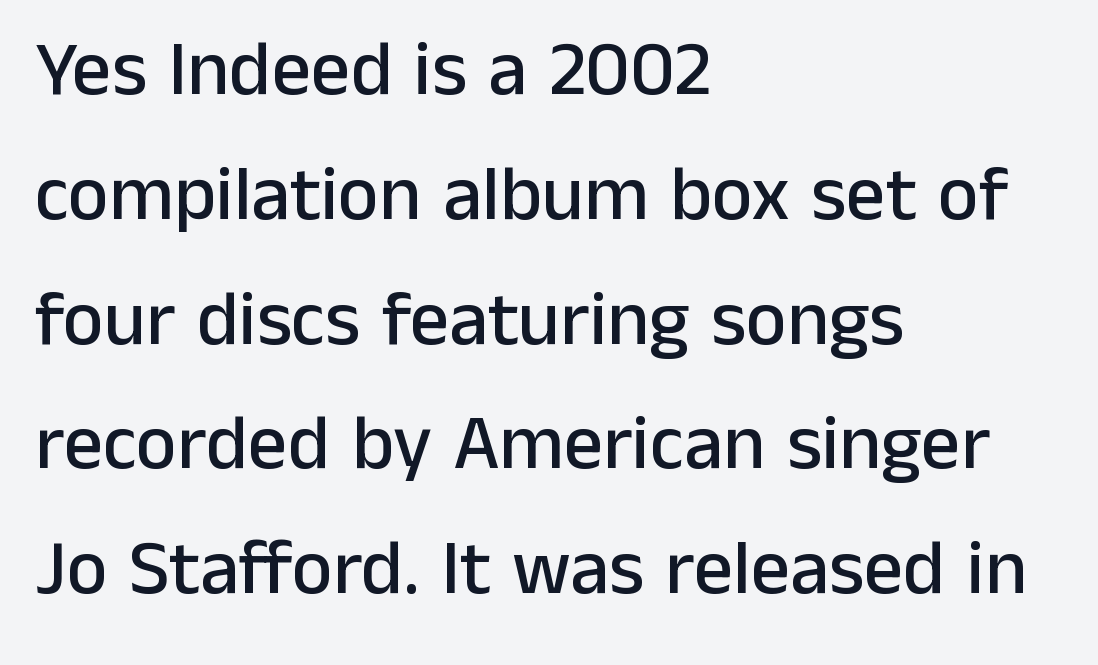
The image shows 78 px sans-serif type, upright; set left-aligned, normal line spacing (1.6x), normal letter spacing, not underlined; low stroke contrast and a medium x-height.
